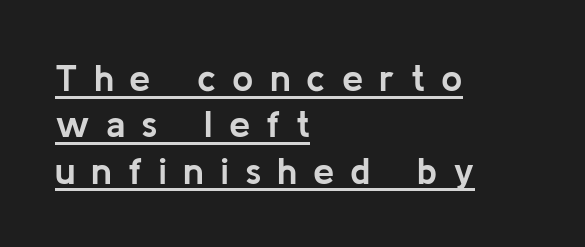
Loose tracking; the words dissolve into strings of separated letters. I'd call this a sans setting — the letters go barefoot. Note the varied advance widths — an 'i' is clearly narrower than an 'm'. Every row of glyphs begins at an identical x-position on the left. The passage shown is emphatically bold. The rendered words wear a rule along their underside.
